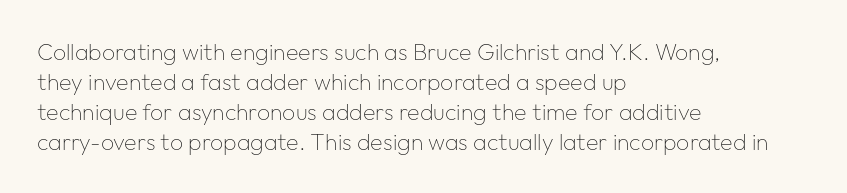
{"italic": "no", "bold": "no", "underline": "no", "align": "left", "line_spacing": "normal", "line_spacing_ratio": 1.3, "letter_spacing": "normal", "letter_spacing_em": 0.0, "glyph_px": 23}
